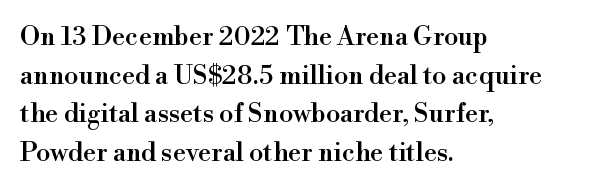
The image shows 26 px text type, upright; set left-aligned, normal line spacing (1.49x), normal letter spacing, not underlined.
